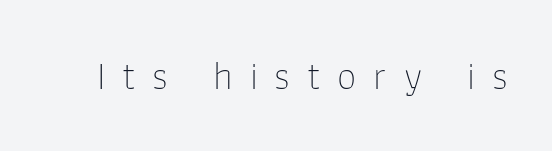
The image shows 39 px thin sans-serif type, upright; set unusually wide letter spacing (+0.43 em), not underlined; low stroke contrast and a medium x-height.
